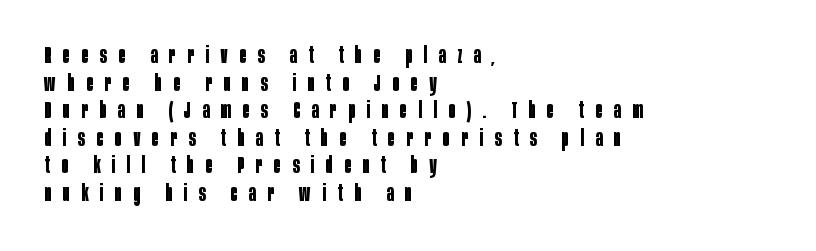
The image shows 23 px bold type, upright; set left-aligned, line spacing 1.2x, unusually wide letter spacing (+0.5 em), not underlined.
